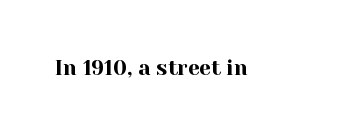
Q: Is the text italic (slanted)? A: No, it is upright.
Q: Is the text underlined? A: No.
Q: Is the spacing between letters normal or unusually wide? A: Normal.
